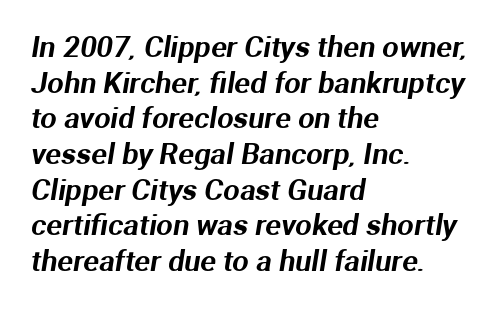
{"serif": "no", "width": "normal", "stroke_contrast": "medium", "x_height": "medium", "monospaced": "no", "underline": "no", "align": "left", "line_spacing_ratio": 1.23, "letter_spacing": "normal", "letter_spacing_em": 0.0, "glyph_px": 29}
